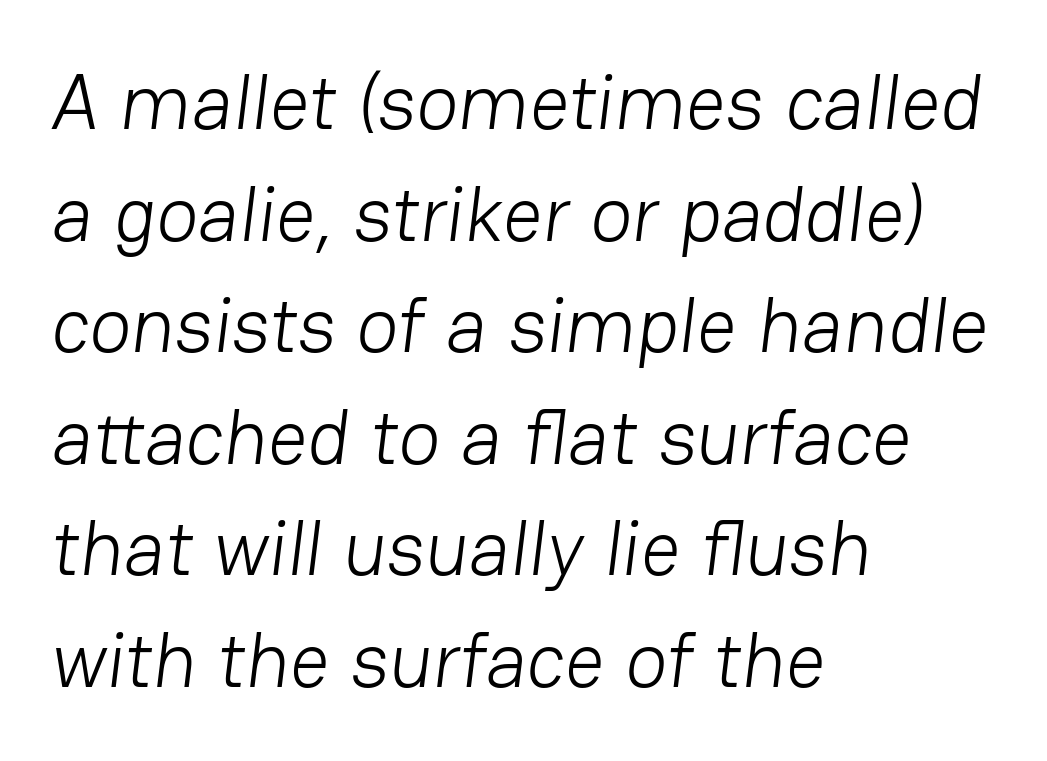
The image shows 78 px light sans-serif type; set left-aligned, normal line spacing (1.43x), normal letter spacing, not underlined; low stroke contrast and a medium x-height.
